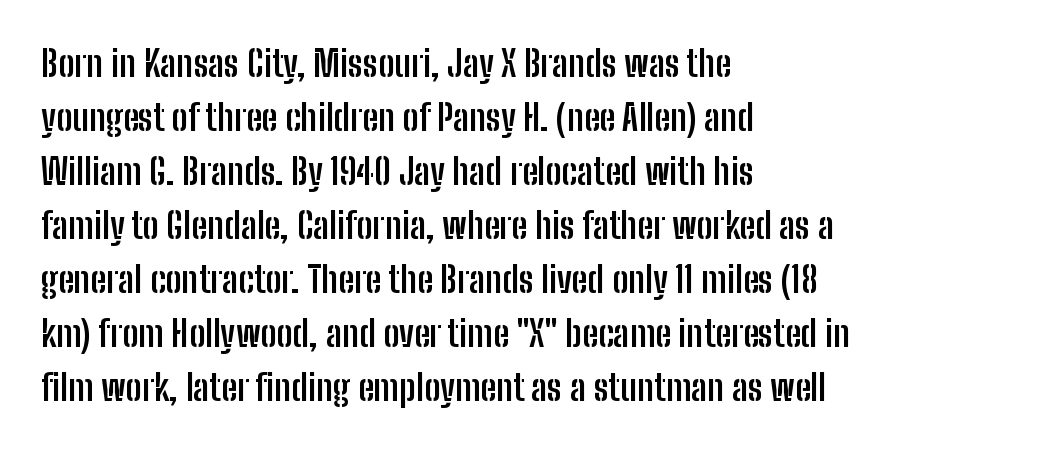
In terms of posture, this sample is upright. Short note: letters normally spaced. This rendering uses left alignment, leaving the right contour irregular. One glance says typical: line gaps are just what's usual.
